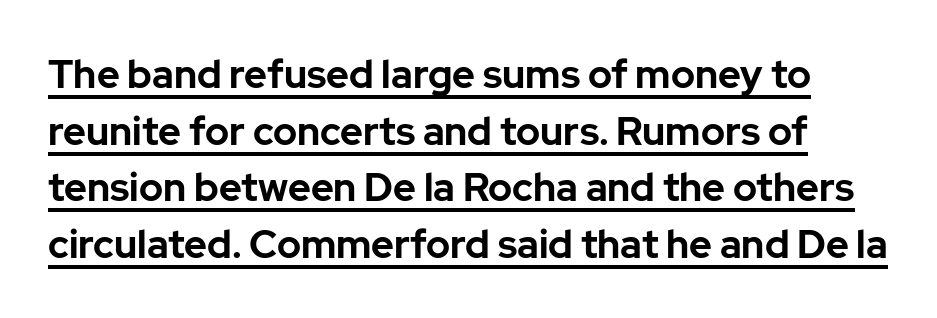
The image shows 39 px bold sans-serif type, upright; set normal line spacing (1.45x), normal letter spacing, underlined; low stroke contrast and a medium x-height.
